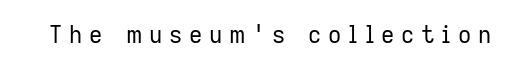
{"italic": "no", "bold": "no", "underline": "no", "letter_spacing": "wide", "letter_spacing_em": 0.29, "glyph_px": 23}
